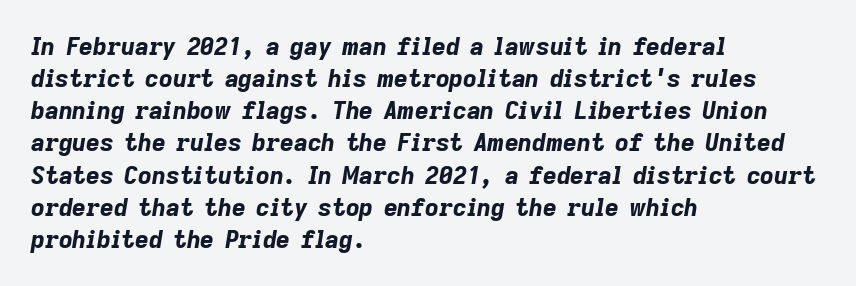
The image shows 24 px bold type, italic (leaning right); set left-aligned, normal line spacing (1.34x), normal letter spacing, not underlined.
